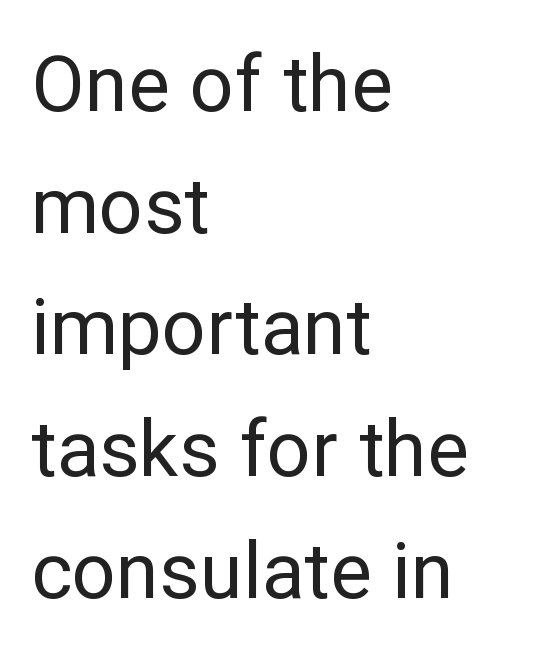
The typesetting does not lean heavy: it is not bold. The letters sit at their default tracking, neither squeezed nor spread. The area under the type is left untouched. The text was rendered using a sans face with plain stroke endings. Do the letters lean? They stand straight. Baseline-to-baseline distance is the conventional proportion of letter height.
